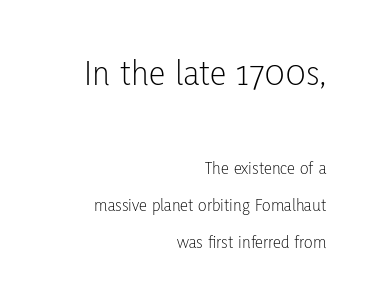
The image shows 37 px light, condensed sans-serif type, upright; set right-aligned, loose line spacing (2.08x), normal letter spacing, not underlined; the first (top) block is 2.06x larger; low stroke contrast and a medium x-height.
